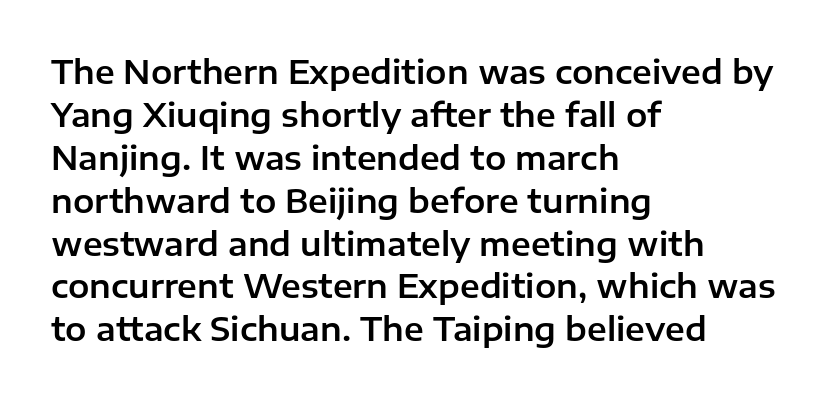
{"serif": "no", "italic": "no", "width": "normal", "stroke_contrast": "low", "x_height": "medium", "monospaced": "no", "underline": "no", "align": "left", "line_spacing": "normal", "line_spacing_ratio": 1.34, "letter_spacing": "normal", "letter_spacing_em": 0.0, "glyph_px": 32}
